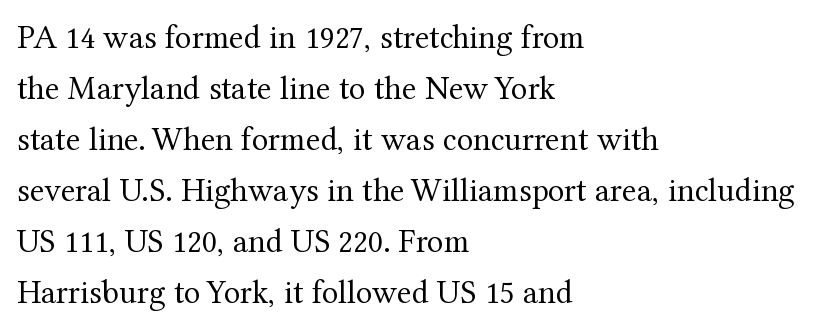
The image shows 34 px regular-weight serif type, upright; set left-aligned, normal line spacing (1.5x), normal letter spacing, not underlined; medium stroke contrast and a medium x-height.
